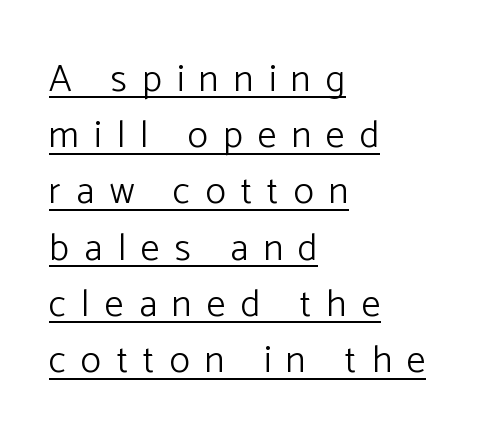
Q: Is the text bold? A: No.
Q: Is the text italic (slanted)? A: No, it is upright.
Q: Is the typeface a serif or a sans-serif typeface? A: Sans-serif.
Q: Is the text underlined? A: Yes.
Q: How is the paragraph aligned? A: Left-aligned.
Q: Is the spacing between letters normal or unusually wide? A: Unusually wide.
Q: Is the spacing between lines tight, normal or loose? A: Normal.
Q: Width (condensed, normal, or wide)? A: Normal.
Q: Stroke contrast? A: Low.
Q: x-height? A: Medium.
Q: Monospaced? A: No.
